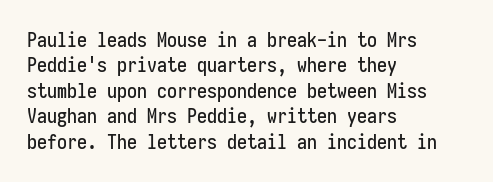
Q: Is the text italic (slanted)? A: No, it is upright.
Q: Is the text underlined? A: No.
Q: How is the paragraph aligned? A: Left-aligned.
Q: Is the spacing between letters normal or unusually wide? A: Normal.
Q: Is the spacing between lines tight, normal or loose? A: Normal.
